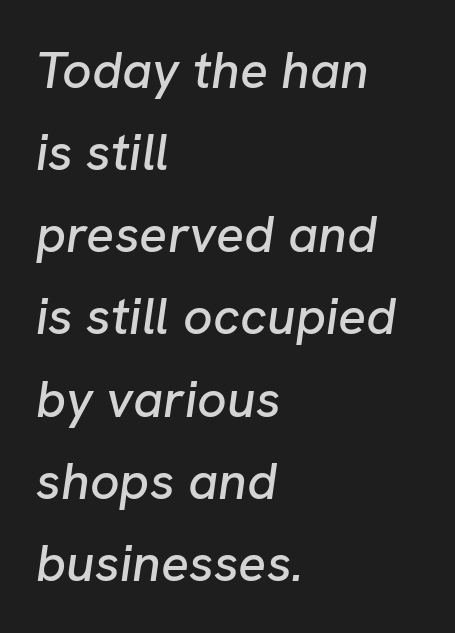
You could call the tracking neutral — neither tight nor loose. The gap between lines stays unmarked. A typesetter would mark this as italic. Where is the straight margin? On the left.
